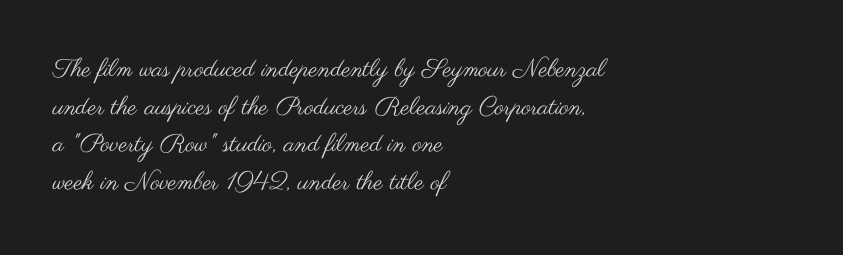
Q: Is the text bold? A: No.
Q: Is the text italic (slanted)? A: Yes.
Q: Is the text underlined? A: No.
Q: How is the paragraph aligned? A: Left-aligned.
Q: Is the spacing between letters normal or unusually wide? A: Normal.
Q: Is the spacing between lines tight, normal or loose? A: Normal.
